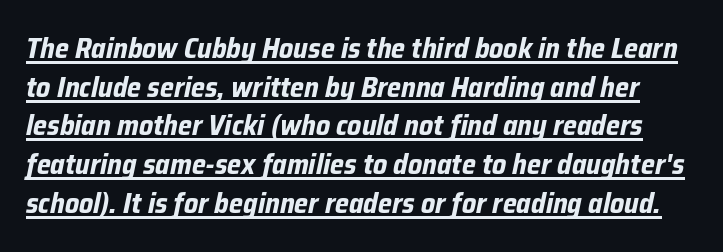
The glyphs are accompanied by a horizontal stroke just below them. Students, observe: this is what conventionally led text looks like. I'd describe the lettering as bold — thick and assertive. Each letter keeps its own natural width here, so spacing adapts to shape.
